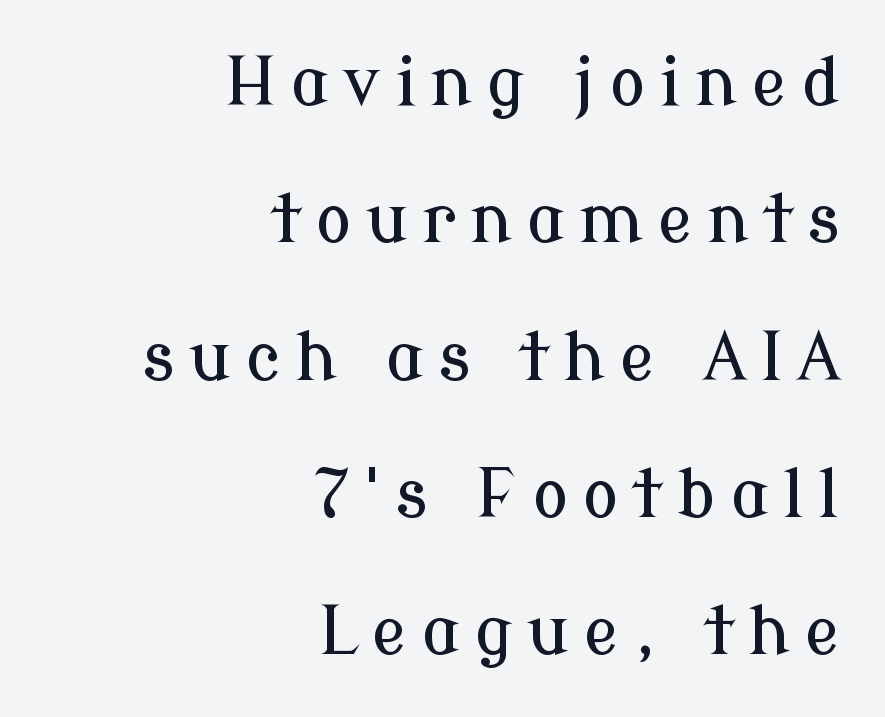
The passage is arranged like a letterhead date or caption credit — flush right. The face used here is proportionally spaced, like ordinary book or web type. You can tell from the footed stems that serif type was used. Does the lettering tilt? It doesn't — this is upright. The leading is generous, giving the passage an open texture.
